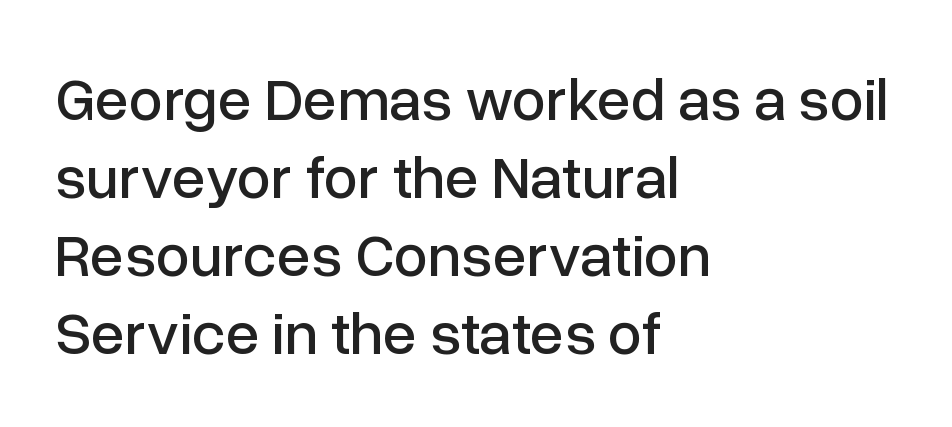
{"serif": "no", "italic": "no", "width": "normal", "stroke_contrast": "low", "x_height": "medium", "monospaced": "no", "underline": "no", "align": "left", "line_spacing": "normal", "line_spacing_ratio": 1.28, "letter_spacing": "normal", "letter_spacing_em": 0.0, "glyph_px": 61}
